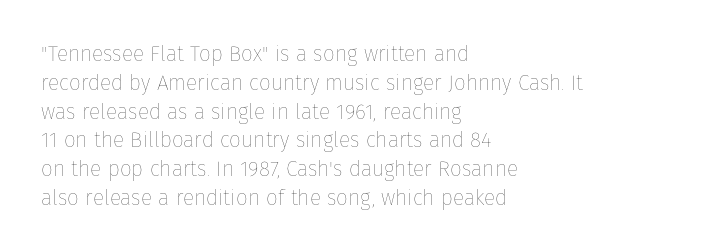
Each new line begins a customary step beneath the previous one. Stems here are at most as thick as an everyday book face. Words appear dense and cohesive because spacing is normal. Descenders hang freely into open space. The axis of the letterforms is exactly vertical.
